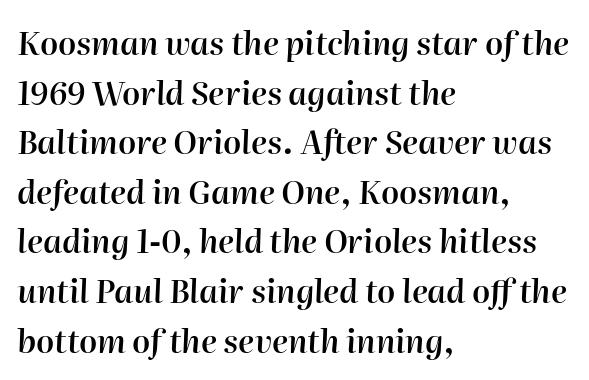
Bold? Not quite — semibold, heavier than regular but stopping short. Look at the tracking — it's just the regular setting, nothing added. Think of a printed novel: that variable character pitch is what you see here. Line starts are locked; line ends wander.
